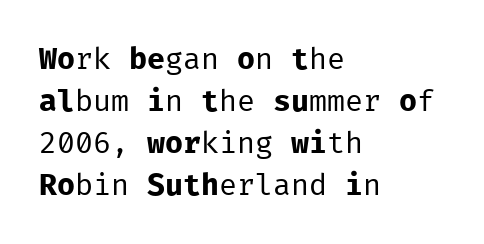
The image shows 30 px regular-weight sans-serif type, upright, monospaced; set left-aligned, normal line spacing (1.4x), normal letter spacing, not underlined; low stroke contrast and a medium x-height.
